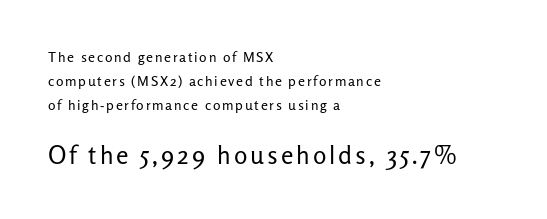
The image shows 25 px text type, upright; set left-aligned, normal line spacing (1.7x), not underlined; the second (bottom) block is 1.79x larger.
